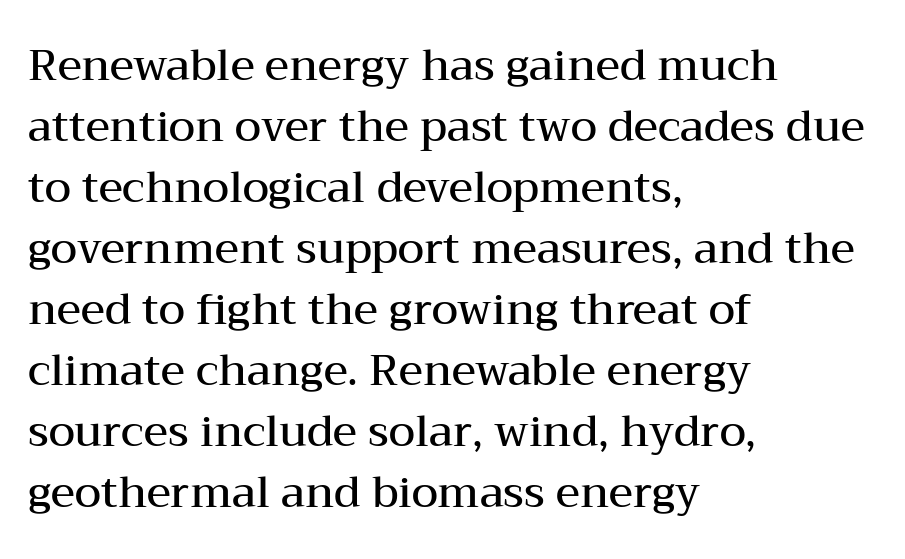
Q: Is the text bold? A: Semi-bold.
Q: Is the text italic (slanted)? A: No, it is upright.
Q: Is the typeface a serif or a sans-serif typeface? A: Serif.
Q: Is the text underlined? A: No.
Q: How is the paragraph aligned? A: Left-aligned.
Q: Is the spacing between letters normal or unusually wide? A: Normal.
Q: Is the spacing between lines tight, normal or loose? A: Normal.
Q: Width (condensed, normal, or wide)? A: Wide.
Q: Stroke contrast? A: Medium.
Q: x-height? A: Medium.
Q: Monospaced? A: No.
